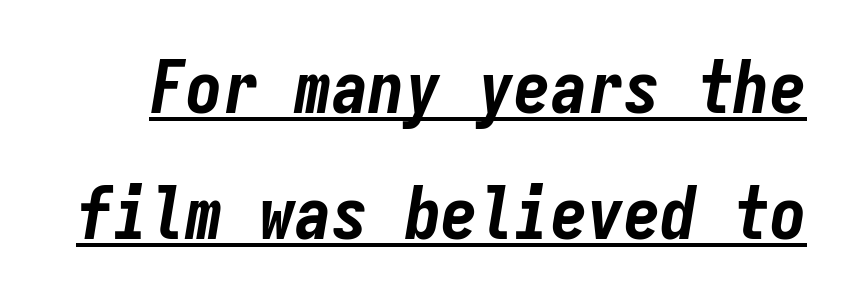
Q: Is the text bold? A: Yes.
Q: Is the text italic (slanted)? A: Yes, it leans right by about 9 degrees.
Q: Is the text underlined? A: Yes.
Q: Is the spacing between letters normal or unusually wide? A: Normal.
Q: Width (condensed, normal, or wide)? A: Condensed.
Q: Stroke contrast? A: Low.
Q: x-height? A: Medium.
Q: Monospaced? A: Yes.
